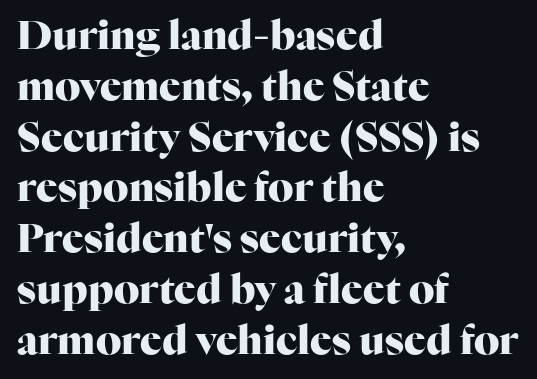
{"serif": "yes", "italic": "no", "bold": "yes", "weight": "heavy", "width": "normal", "stroke_contrast": "high", "x_height": "medium", "monospaced": "no", "underline": "no", "align": "left", "line_spacing": "normal", "line_spacing_ratio": 1.27, "letter_spacing": "normal", "letter_spacing_em": 0.0, "glyph_px": 40}
